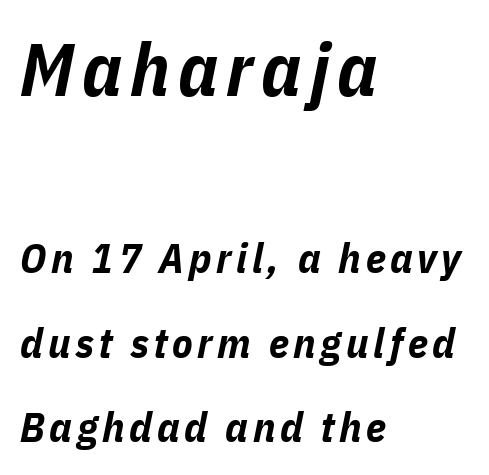
Q: Is the text bold? A: Yes.
Q: Is the text italic (slanted)? A: Yes, it leans right by about 11 degrees.
Q: Is the text underlined? A: No.
Q: How is the paragraph aligned? A: Left-aligned.
Q: Is the spacing between lines tight, normal or loose? A: Loose.
Q: Which block of text is set in a larger size, the first (top) or the second (bottom)? A: The first (top) one.
Q: Width (condensed, normal, or wide)? A: Condensed.
Q: Stroke contrast? A: Low.
Q: x-height? A: Medium.
Q: Monospaced? A: No.
